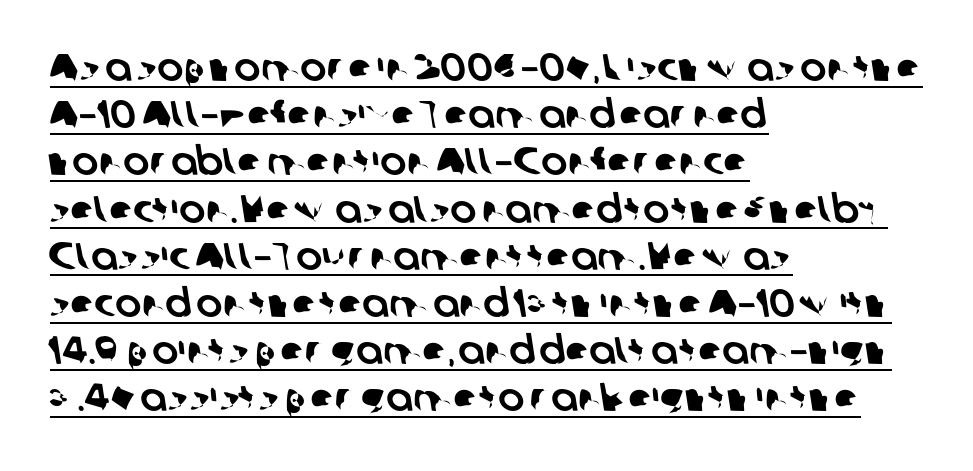
Like a heading marked for emphasis, these lines bear an underscore. Note the varied advance widths — an 'i' is clearly narrower than an 'm'. Where is the straight margin? On the left. The rendering keeps characters at their native spacing. What kind of face is this? One without serifs — a sans.
